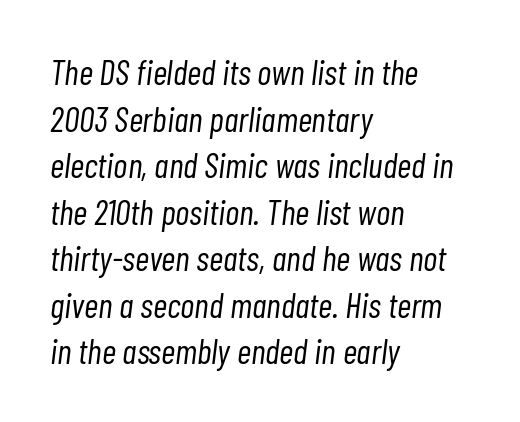
The text carries the slant typical of an italic or oblique font. Is the block centered? No — it sits flush against the left margin. The rendering uses a moderate line-height, typical for paragraphs. Honestly, there is no underline to notice here at all. Observe the ordinary spacing: letters are neighbours, not strangers. A typesetter would call this proportional, since set widths differ per character.
